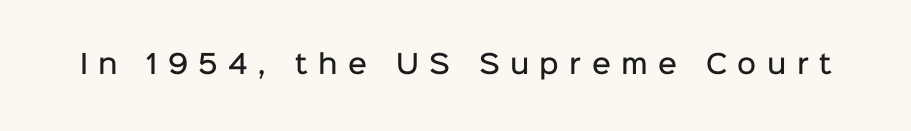
{"italic": "no", "bold": "semi", "underline": "no", "letter_spacing": "wide", "letter_spacing_em": 0.4, "glyph_px": 26}
